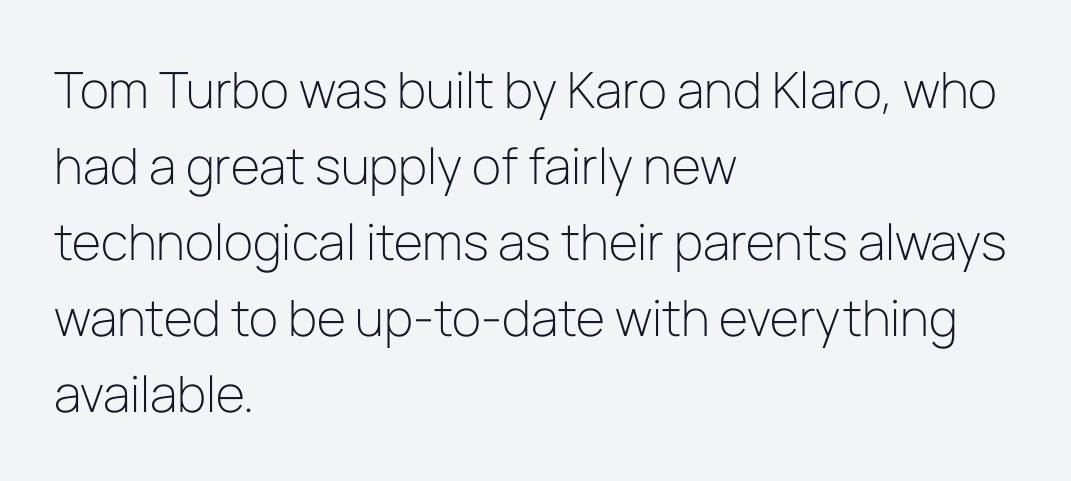
{"serif": "no", "italic": "no", "bold": "no", "weight": "light", "width": "normal", "stroke_contrast": "low", "x_height": "medium", "monospaced": "no", "underline": "no", "align": "left", "line_spacing": "normal", "line_spacing_ratio": 1.52, "letter_spacing": "normal", "letter_spacing_em": 0.0, "glyph_px": 50}
